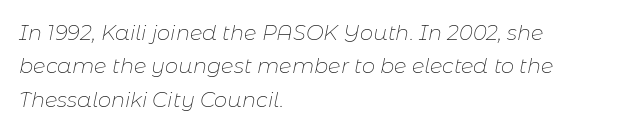
Q: Is the text bold? A: No.
Q: Is the text italic (slanted)? A: Yes, it leans right by about 11 degrees.
Q: Is the text underlined? A: No.
Q: How is the paragraph aligned? A: Left-aligned.
Q: Is the spacing between letters normal or unusually wide? A: Normal.
Q: Is the spacing between lines tight, normal or loose? A: Normal.
